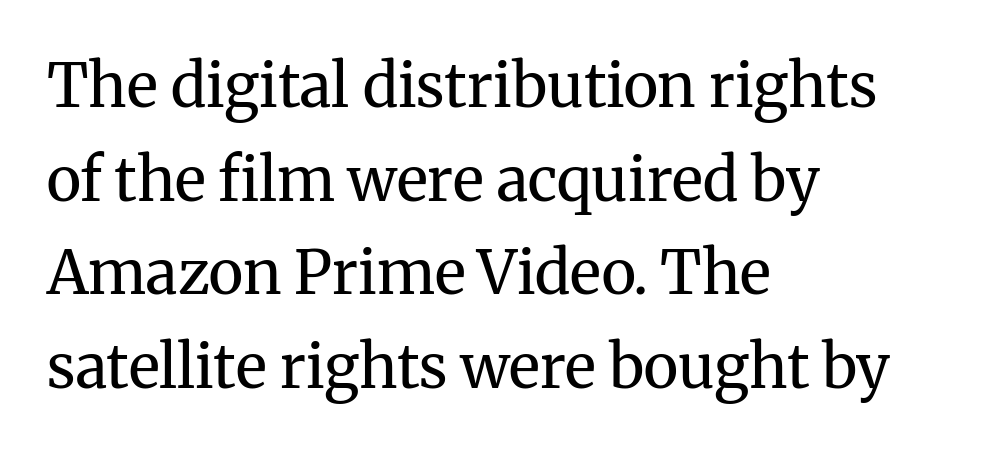
Q: Is the text bold? A: No.
Q: Is the text italic (slanted)? A: No, it is upright.
Q: Is the typeface a serif or a sans-serif typeface? A: Serif.
Q: Is the text underlined? A: No.
Q: How is the paragraph aligned? A: Left-aligned.
Q: Is the spacing between letters normal or unusually wide? A: Normal.
Q: Is the spacing between lines tight, normal or loose? A: Normal.
Q: Width (condensed, normal, or wide)? A: Normal.
Q: Stroke contrast? A: Medium.
Q: x-height? A: Medium.
Q: Monospaced? A: No.
